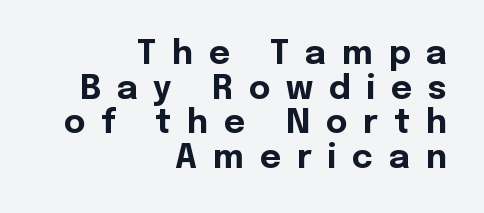
Q: Is the text bold? A: Yes.
Q: Is the text italic (slanted)? A: No, it is upright.
Q: Is the typeface a serif or a sans-serif typeface? A: Sans-serif.
Q: Is the text underlined? A: No.
Q: How is the paragraph aligned? A: Right-aligned.
Q: Is the spacing between letters normal or unusually wide? A: Unusually wide.
Q: Is the spacing between lines tight, normal or loose? A: Tight.
Q: Width (condensed, normal, or wide)? A: Normal.
Q: x-height? A: Medium.
Q: Monospaced? A: No.
